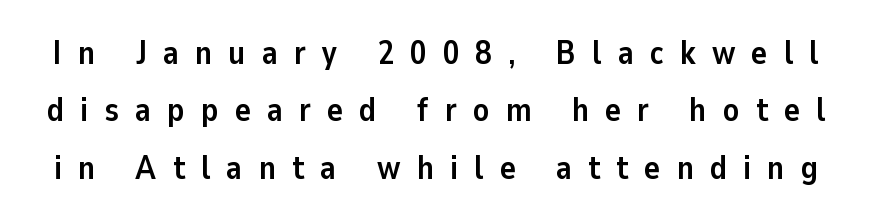
Q: Is the text bold? A: Yes.
Q: Is the text italic (slanted)? A: No, it is upright.
Q: Is the typeface a serif or a sans-serif typeface? A: Sans-serif.
Q: Is the text underlined? A: No.
Q: Is the spacing between letters normal or unusually wide? A: Unusually wide.
Q: Width (condensed, normal, or wide)? A: Normal.
Q: Stroke contrast? A: Low.
Q: x-height? A: Medium.
Q: Monospaced? A: No.
